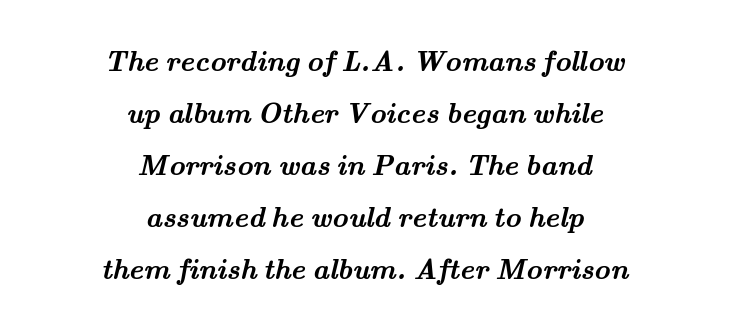
Q: Is the text bold? A: Yes.
Q: Is the typeface a serif or a sans-serif typeface? A: Serif.
Q: Is the text underlined? A: No.
Q: How is the paragraph aligned? A: Centered.
Q: Is the spacing between letters normal or unusually wide? A: Normal.
Q: Width (condensed, normal, or wide)? A: Wide.
Q: Stroke contrast? A: Medium.
Q: x-height? A: Small.
Q: Monospaced? A: No.
